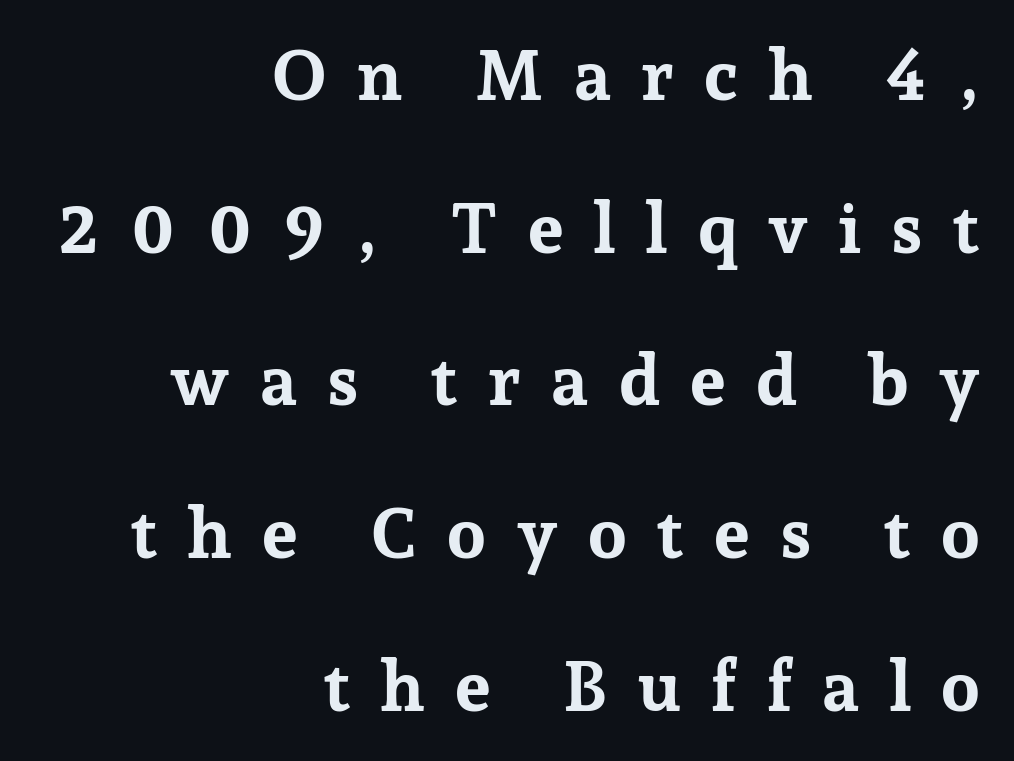
{"serif": "yes", "italic": "no", "bold": "yes", "weight": "bold", "width": "normal", "stroke_contrast": "low", "x_height": "medium", "monospaced": "no", "underline": "no", "align": "right", "line_spacing": "loose", "line_spacing_ratio": 2.15, "letter_spacing": "wide", "letter_spacing_em": 0.4, "glyph_px": 71}
